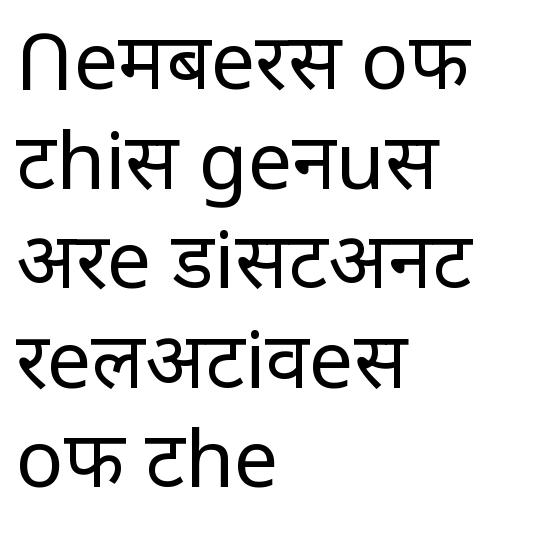
Q: Is the text bold? A: No.
Q: Is the text italic (slanted)? A: No, it is upright.
Q: Is the typeface a serif or a sans-serif typeface? A: Sans-serif.
Q: Is the text underlined? A: No.
Q: How is the paragraph aligned? A: Left-aligned.
Q: Is the spacing between letters normal or unusually wide? A: Normal.
Q: Is the spacing between lines tight, normal or loose? A: Normal.
Q: Width (condensed, normal, or wide)? A: Normal.
Q: Stroke contrast? A: Low.
Q: x-height? A: Large.
Q: Monospaced? A: No.
